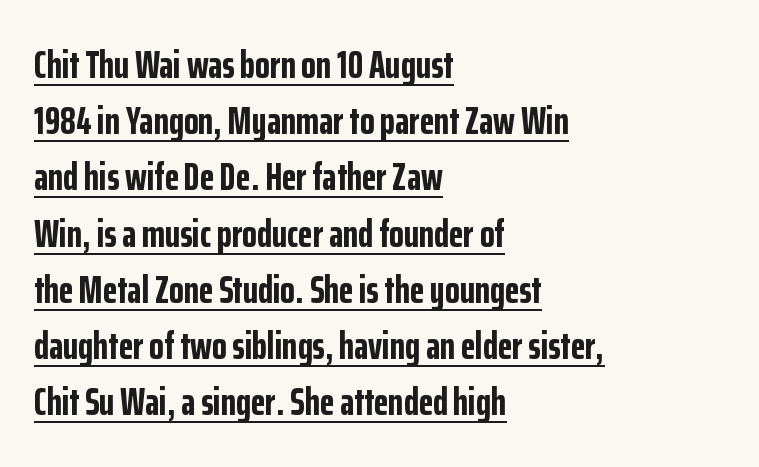
Q: Is the text bold? A: Yes.
Q: Is the text italic (slanted)? A: No, it is upright.
Q: Is the typeface a serif or a sans-serif typeface? A: Sans-serif.
Q: Is the text underlined? A: Yes.
Q: How is the paragraph aligned? A: Left-aligned.
Q: Is the spacing between letters normal or unusually wide? A: Normal.
Q: Is the spacing between lines tight, normal or loose? A: Normal.
Q: Width (condensed, normal, or wide)? A: Condensed.
Q: Stroke contrast? A: Low.
Q: x-height? A: Medium.
Q: Monospaced? A: No.
